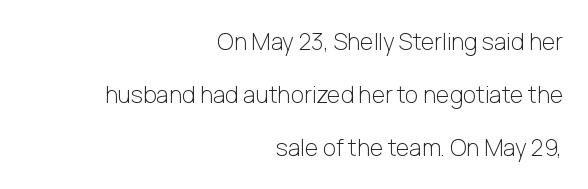
{"italic": "no", "bold": "no", "underline": "no", "align": "right", "line_spacing": "loose", "line_spacing_ratio": 2.31, "letter_spacing": "normal", "letter_spacing_em": 0.0, "glyph_px": 23}
